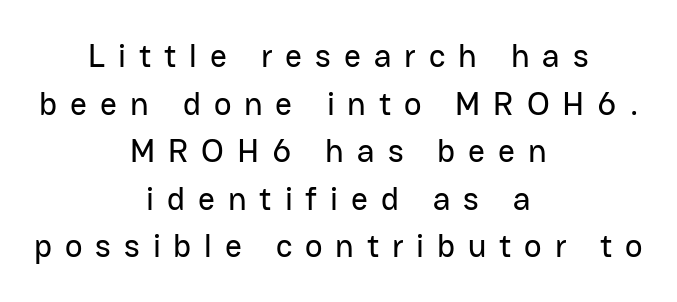
Q: Is the text italic (slanted)? A: No, it is upright.
Q: Is the typeface a serif or a sans-serif typeface? A: Sans-serif.
Q: Is the text underlined? A: No.
Q: How is the paragraph aligned? A: Centered.
Q: Is the spacing between letters normal or unusually wide? A: Unusually wide.
Q: Is the spacing between lines tight, normal or loose? A: Normal.
Q: Width (condensed, normal, or wide)? A: Normal.
Q: Stroke contrast? A: Low.
Q: x-height? A: Medium.
Q: Monospaced? A: No.
